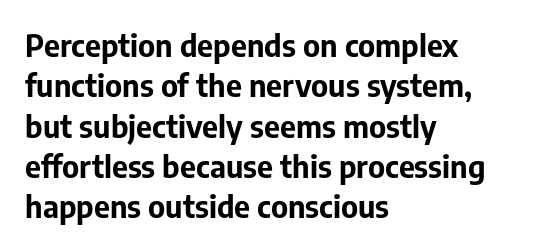
The image shows 31 px bold sans-serif type, upright; set left-aligned, normal line spacing (1.3x), normal letter spacing, not underlined; low stroke contrast and a medium x-height.
